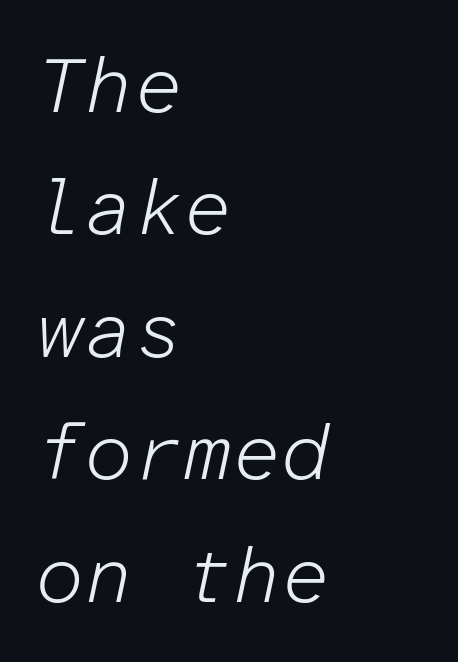
The image shows 78 px light type, italic (leaning right), monospaced; set left-aligned, normal line spacing (1.57x), normal letter spacing, not underlined; low stroke contrast and a medium x-height.
